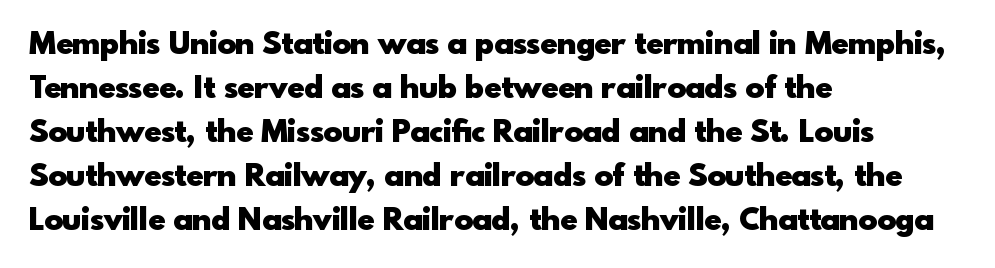
This is the regular roman posture of the typeface. Vertically, the passage feels balanced, rows spaced as you'd expect. Glance below the letters and you will spot only blank space. Short note: letters normally spaced.
